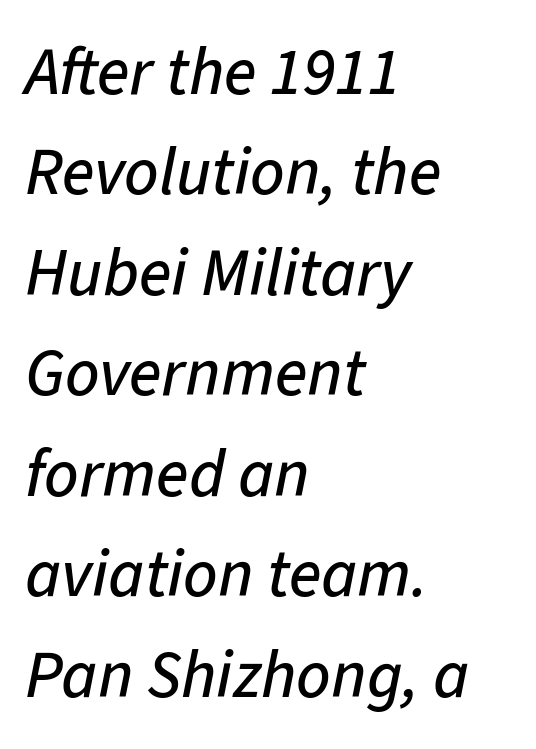
The image shows 67 px text type, italic (leaning right); set left-aligned, normal line spacing (1.5x), normal letter spacing, not underlined; low stroke contrast and a medium x-height.
